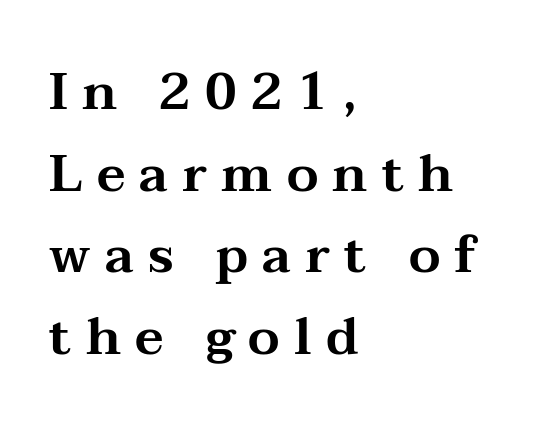
No word sits above an underline. Every character sits straight up, as roman type does. Honestly, the letter spacing is so wide it's the main thing you notice. Line spacing here is normal. Do the characters align in a grid? No, the font is proportional.
